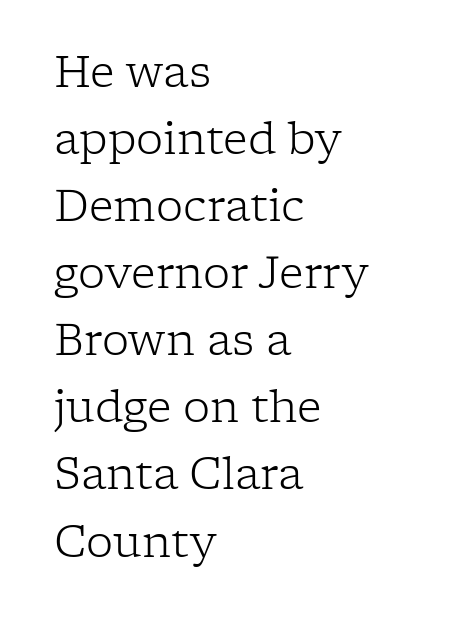
Q: Is the text bold? A: No.
Q: Is the text italic (slanted)? A: No, it is upright.
Q: Is the typeface a serif or a sans-serif typeface? A: Serif.
Q: Is the text underlined? A: No.
Q: How is the paragraph aligned? A: Left-aligned.
Q: Is the spacing between letters normal or unusually wide? A: Normal.
Q: Is the spacing between lines tight, normal or loose? A: Normal.
Q: Width (condensed, normal, or wide)? A: Normal.
Q: Stroke contrast? A: Low.
Q: x-height? A: Medium.
Q: Monospaced? A: No.
